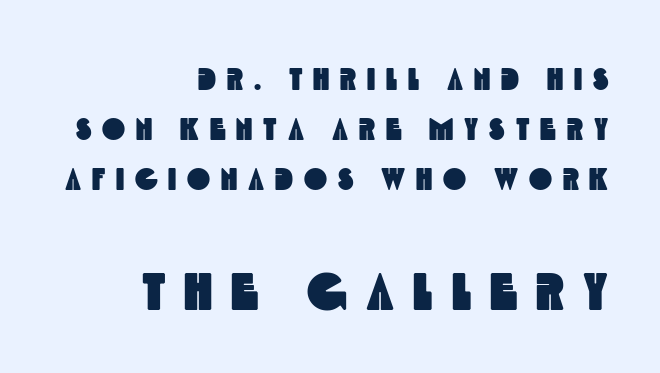
The image shows 54 px condensed sans-serif type; set right-aligned, normal line spacing (1.61x), unusually wide letter spacing (+0.35 em), not underlined; the second (bottom) block is 1.74x larger; a large x-height.
